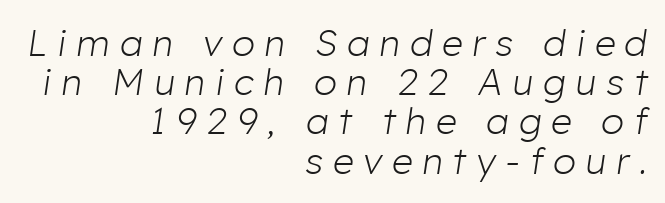
{"italic": "yes", "lean": "right", "slant_degrees": 8, "bold": "no", "weight": "light", "width": "normal", "stroke_contrast": "low", "x_height": "medium", "monospaced": "no", "underline": "no", "align": "right", "line_spacing": "tight", "line_spacing_ratio": 1.06, "letter_spacing": "wide", "letter_spacing_em": 0.27, "glyph_px": 37}
